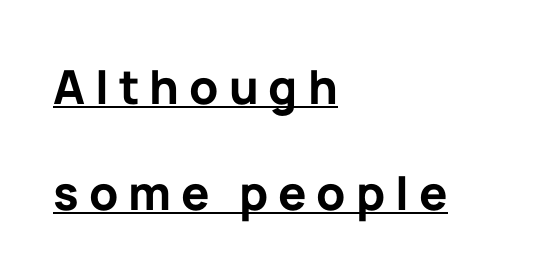
The passage shown is typed in a proportional face where columns would drift. The letters stand upright; this is a roman face. The text was rendered using a sans face with plain stroke endings. Weight: bold.
